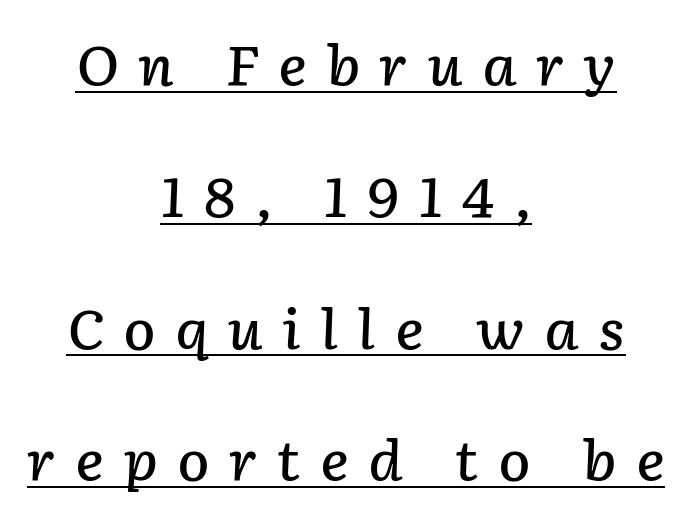
The image shows 54 px semibold type, italic (leaning right); set centered, loose line spacing (2.44x), unusually wide letter spacing (+0.35 em), underlined; low stroke contrast and a medium x-height.
